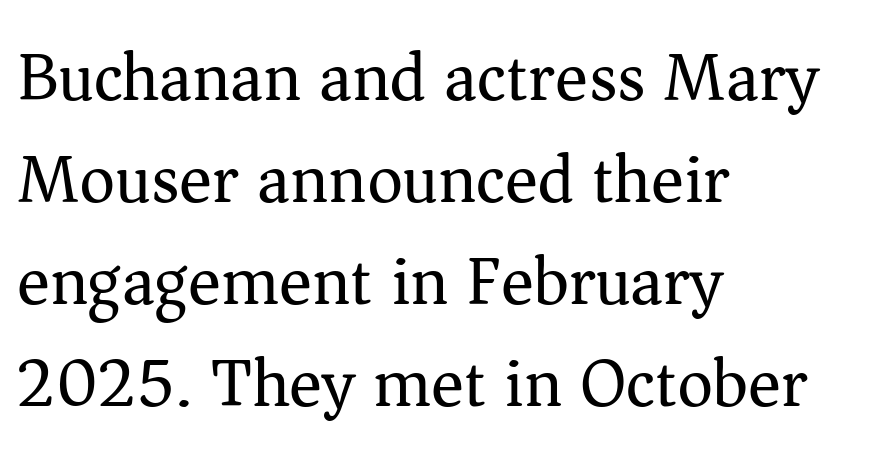
The image shows 69 px regular-weight serif type, upright; set left-aligned, normal line spacing (1.48x), normal letter spacing, not underlined; medium stroke contrast and a medium x-height.
